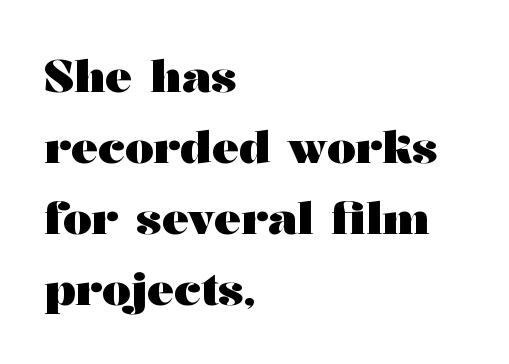
Compared with typical body copy, the letter spacing here is the same. This sample uses an upright cut, with every glyph sitting square on the baseline. The lines in this sample share a left origin and differ only in where they stop. As a designer I'd log this as weight 700, bold. Leading: standard.
